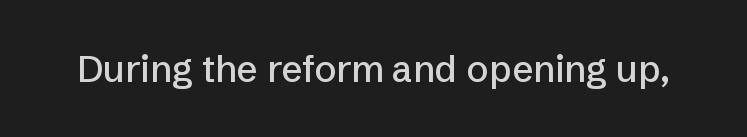
{"serif": "no", "italic": "no", "width": "normal", "stroke_contrast": "low", "x_height": "medium", "monospaced": "no", "underline": "no", "letter_spacing": "normal", "letter_spacing_em": 0.0, "glyph_px": 37}
